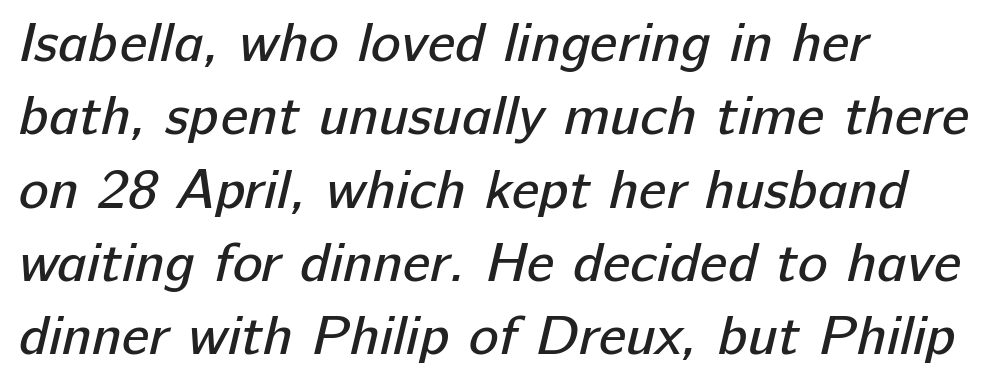
These lines stack with their left ends in a neat column. Does the leading feel generous? No, just average. This sample uses plain, unmodified letter spacing. Heft: none added — not bold. Check the space under the baseline: it is left empty.
